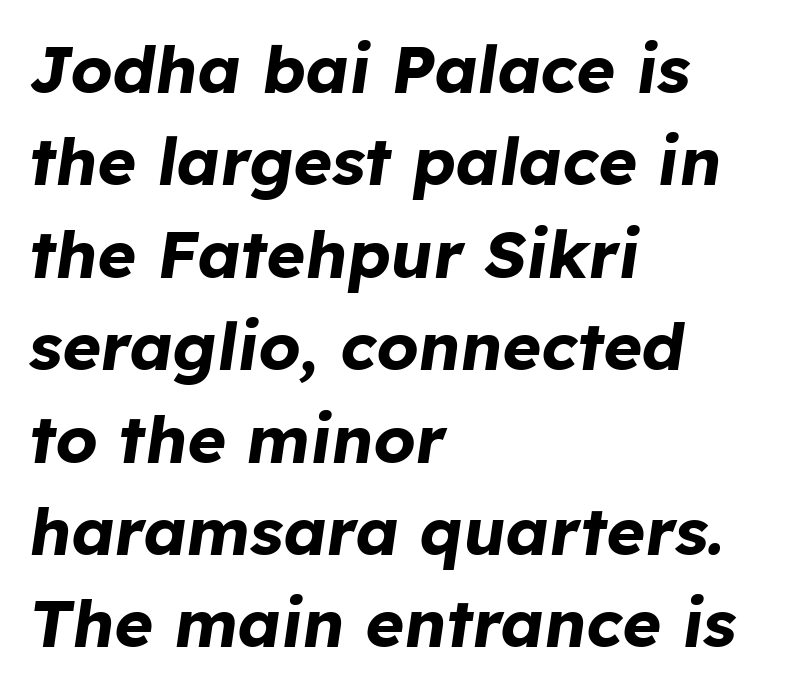
Is this a fixed-width face? No — the glyphs have proportional, varying widths. These lines were composed using italics. Only glyphs here, with clear space below each row. Visually the block forms a straight wall on the left and a jagged coastline on the right. A typesetter would call this leading conventional body-copy spacing.
